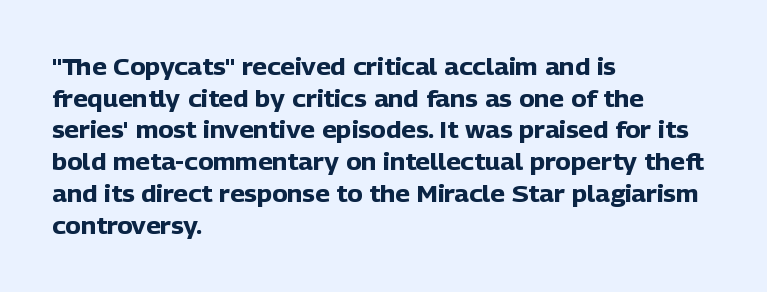
The lines are quadded left. Regular leading. Nothing unusual about the tracking: characters are spaced as the font intends. The font is running at its bold setting. Tall strokes in this sample are plumb rather than angled.
